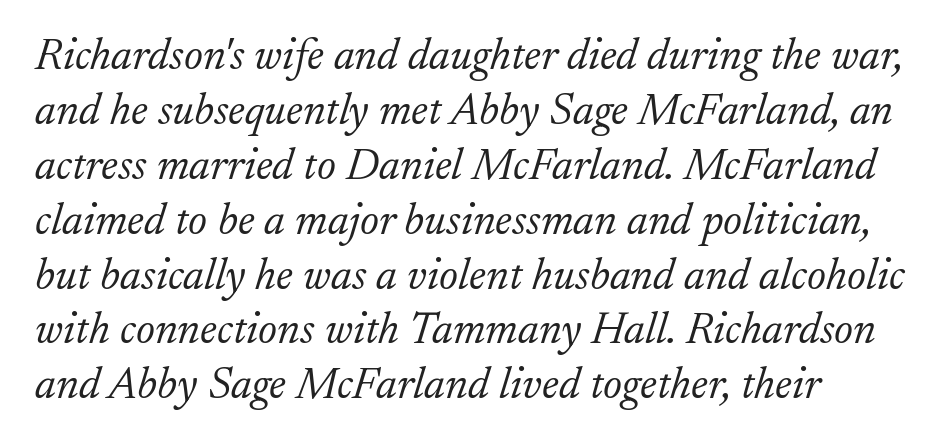
The image shows 45 px light serif type, italic (leaning right); set left-aligned, line spacing 1.22x, normal letter spacing, not underlined; low stroke contrast and a small x-height.
